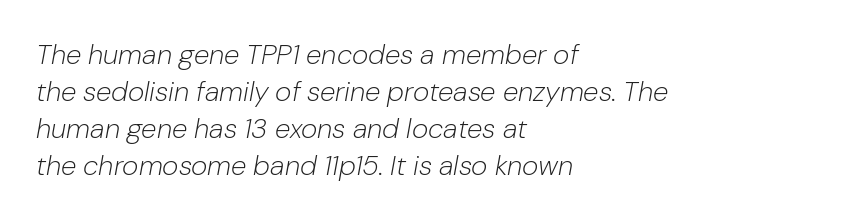
Plain, unruled lines of type. In CSS terms this would be text-align: left. Do the characters align in a grid? No, the font is proportional. The passage shown is not bold in any degree. The type is set solid horizontally, with unmodified tracking.
